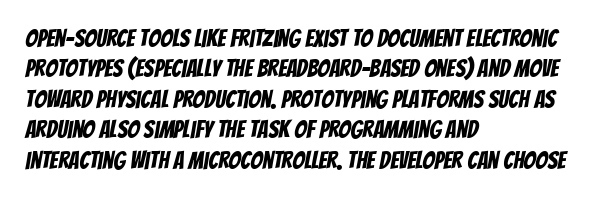
The image shows 24 px text type; set left-aligned, normal line spacing (1.27x), normal letter spacing, not underlined.
